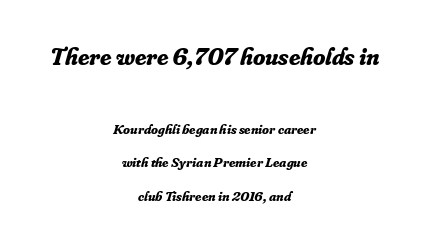
The image shows 25 px bold type, italic (leaning right); set centered, loose line spacing (2.39x), normal letter spacing, not underlined; the first (top) block is 1.79x larger.
